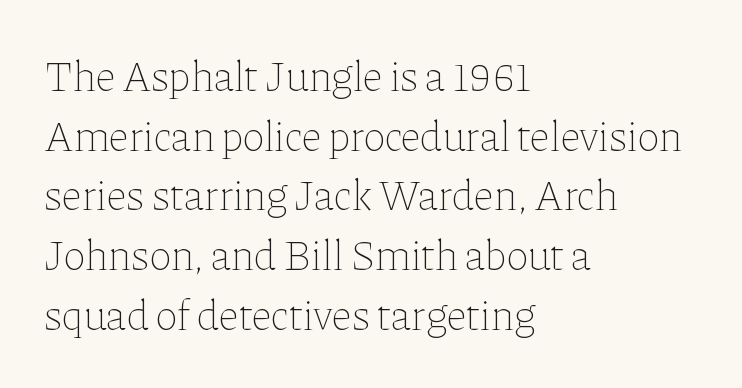
Does the lettering tilt? It doesn't — this is upright. Do the characters align in a grid? No, the font is proportional. Here the glyphs are tracked normally, forming tight word shapes. A student would call this left alignment; a typographer would say flush left, rag right. Each row of text sits above clean, open space.
